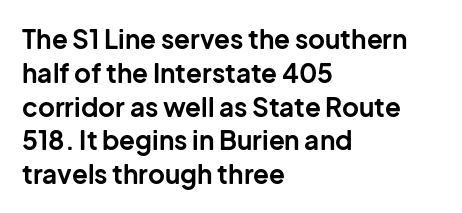
Notice how the stems are strictly vertical — no italics here. The passage shown is emphatically bold. Students, observe: this is what conventionally led text looks like. You could call the tracking neutral — neither tight nor loose. The ragged edge is on the right, which tells us the setting is flush left. Descenders are the only things crossing below the line.
